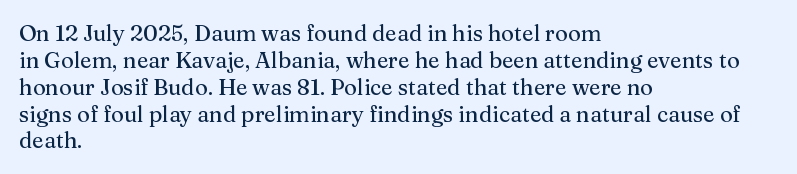
{"italic": "no", "underline": "no", "align": "left", "line_spacing_ratio": 1.22, "letter_spacing": "normal", "letter_spacing_em": 0.0, "glyph_px": 22}
